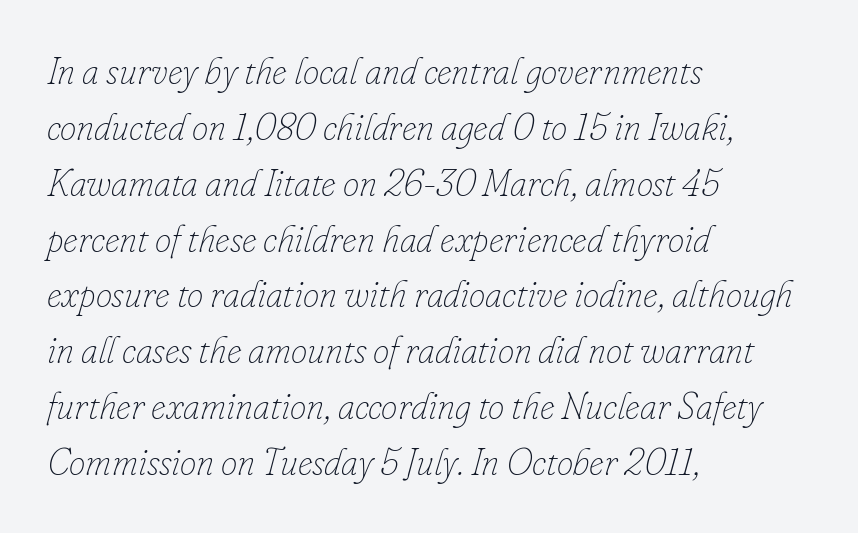
{"italic": "yes", "lean": "right", "slant_degrees": 16, "bold": "no", "weight": "thin", "width": "normal", "stroke_contrast": "low", "x_height": "small", "monospaced": "no", "underline": "no", "align": "left", "line_spacing": "normal", "line_spacing_ratio": 1.51, "letter_spacing": "normal", "letter_spacing_em": 0.0, "glyph_px": 37}
